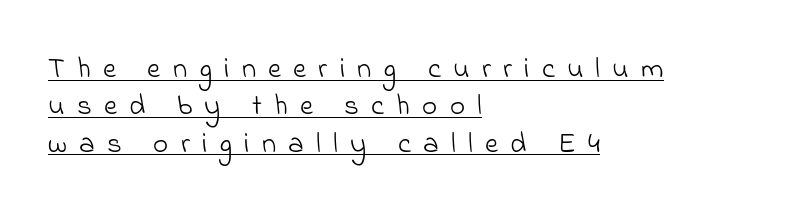
{"serif": "no", "bold": "no", "weight": "light", "width": "normal", "stroke_contrast": "low", "x_height": "small", "monospaced": "no", "underline": "yes", "align": "left", "line_spacing": "normal", "line_spacing_ratio": 1.29, "letter_spacing": "wide", "letter_spacing_em": 0.42, "glyph_px": 29}
